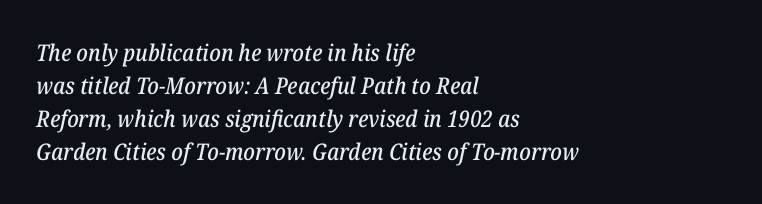
{"italic": "yes", "lean": "right", "slant_degrees": 12, "underline": "no", "align": "left", "line_spacing": "normal", "line_spacing_ratio": 1.44, "letter_spacing": "normal", "letter_spacing_em": 0.0, "glyph_px": 23}
